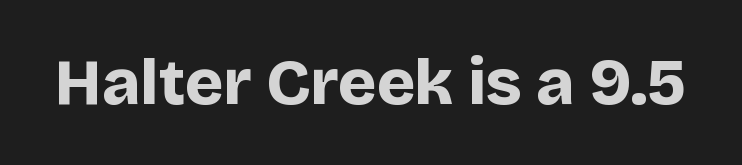
The image shows 65 px bold sans-serif type, upright; set normal letter spacing, not underlined; low stroke contrast and a large x-height.
